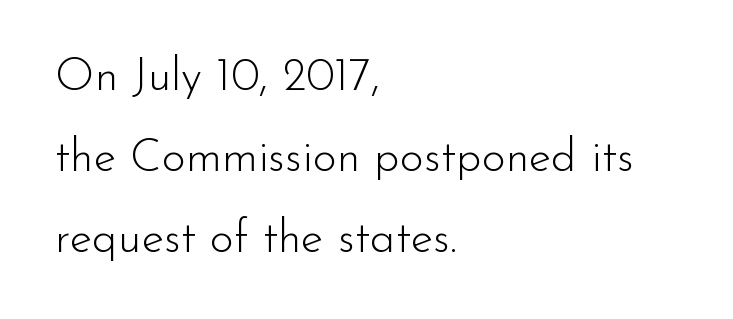
Q: Is the text bold? A: No.
Q: Is the text italic (slanted)? A: No, it is upright.
Q: Is the typeface a serif or a sans-serif typeface? A: Sans-serif.
Q: Is the text underlined? A: No.
Q: How is the paragraph aligned? A: Left-aligned.
Q: Is the spacing between letters normal or unusually wide? A: Normal.
Q: Width (condensed, normal, or wide)? A: Normal.
Q: Stroke contrast? A: Low.
Q: x-height? A: Small.
Q: Monospaced? A: No.
